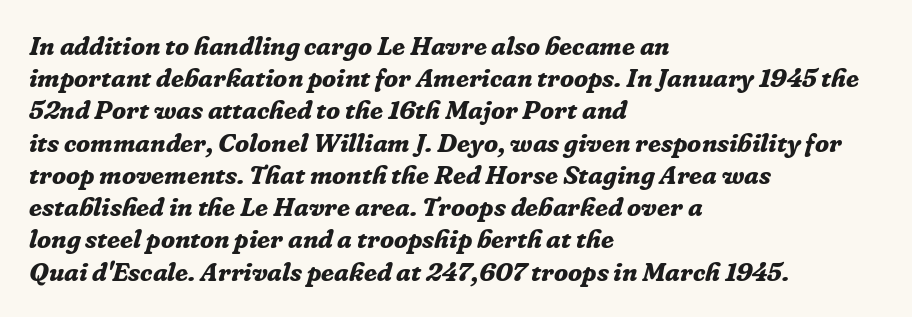
This rendering features lettering with no underline. Italic: yes, the glyphs are oblique. The letters are bold, with thick, heavy strokes. Each word holds together tightly as a unit, with standard inter-letter gaps. Which margin do the lines hug? The left one — the right edge is uneven.
